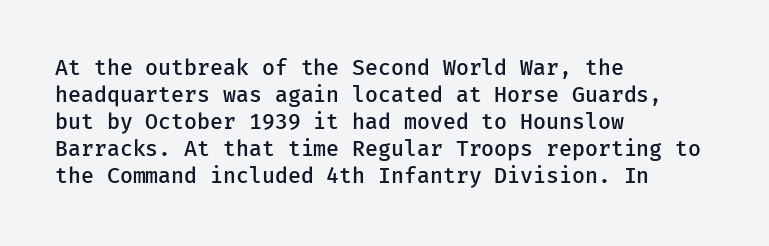
{"italic": "no", "bold": "semi", "underline": "no", "align": "left", "line_spacing": "normal", "line_spacing_ratio": 1.29, "letter_spacing": "normal", "letter_spacing_em": 0.0, "glyph_px": 21}
